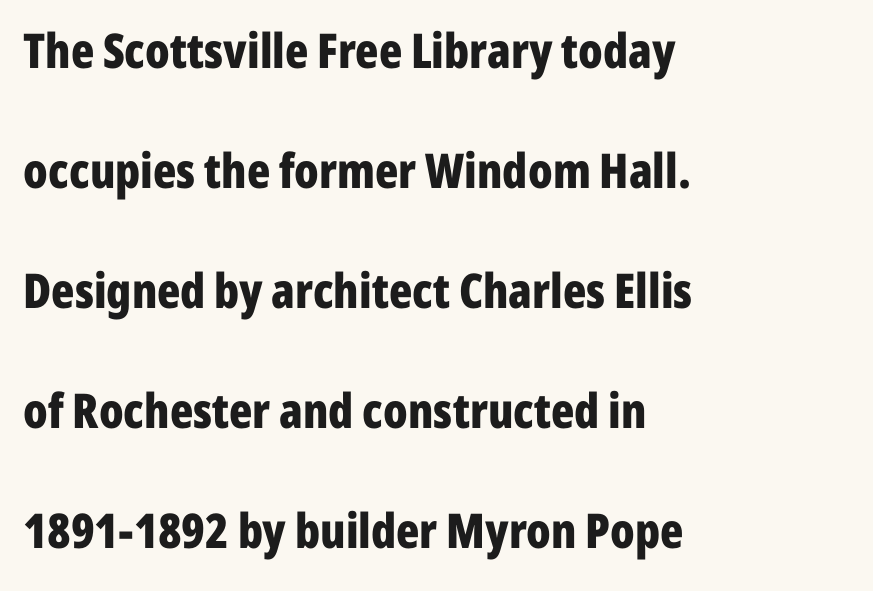
{"serif": "no", "italic": "no", "bold": "yes", "weight": "bold", "width": "condensed", "stroke_contrast": "low", "x_height": "medium", "monospaced": "no", "underline": "no", "align": "left", "line_spacing": "loose", "line_spacing_ratio": 2.5, "letter_spacing": "normal", "letter_spacing_em": 0.0, "glyph_px": 48}
